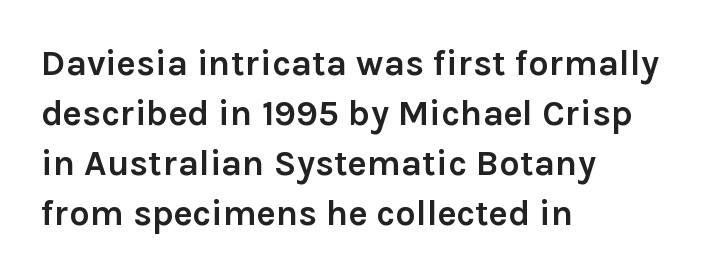
The image shows 36 px semibold sans-serif type, upright; set left-aligned, normal line spacing (1.39x), normal letter spacing, not underlined; a medium x-height.
